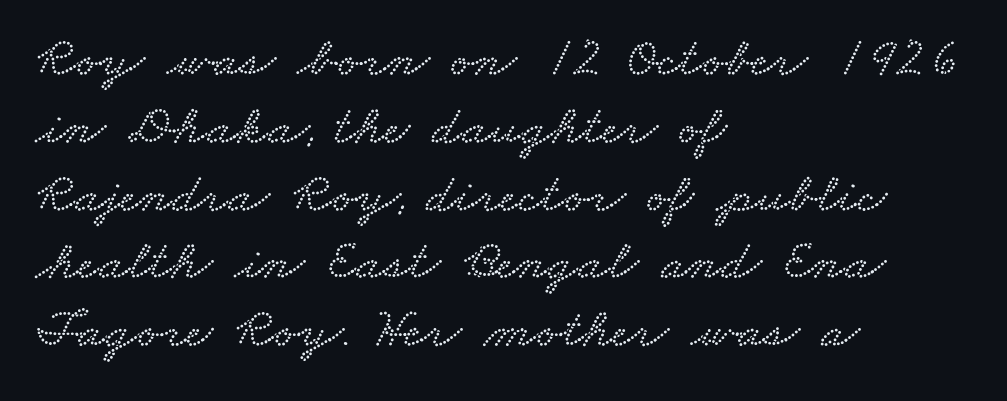
Think of a printed novel: that variable character pitch is what you see here. Is the letter spacing exaggerated? No — it looks like the ordinary default. Each line starts at the same left margin while the right side varies. Just letters on the line, the space beneath them empty.
